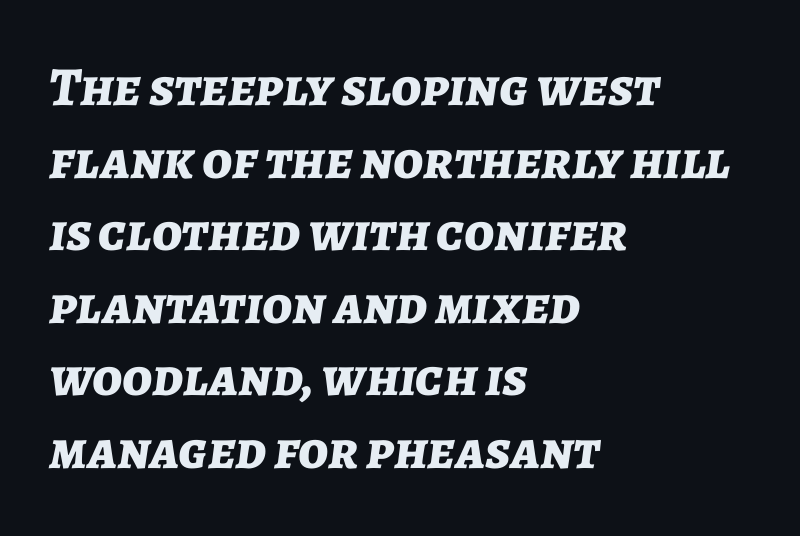
The image shows 55 px bold type, italic (leaning right); set left-aligned, normal line spacing (1.32x), normal letter spacing, not underlined; low stroke contrast and a medium x-height.
